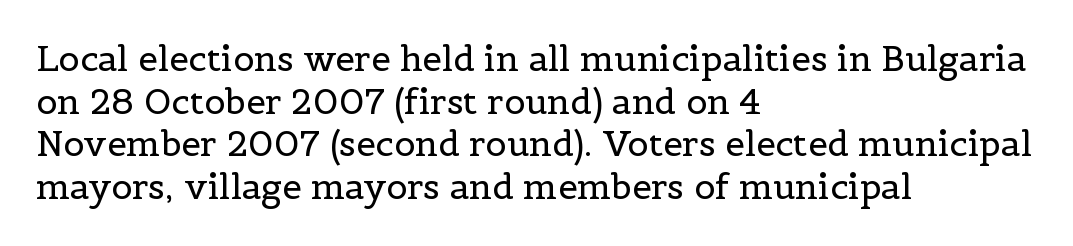
The image shows 35 px regular-weight serif type, upright; set left-aligned, line spacing 1.22x, normal letter spacing, not underlined; a medium x-height.
